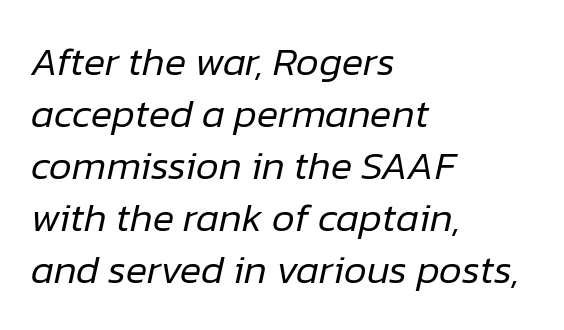
{"italic": "yes", "lean": "right", "slant_degrees": 12, "bold": "no", "weight": "regular", "width": "normal", "stroke_contrast": "low", "x_height": "medium", "monospaced": "no", "underline": "no", "align": "left", "line_spacing": "normal", "line_spacing_ratio": 1.3, "letter_spacing": "normal", "letter_spacing_em": 0.0, "glyph_px": 40}
